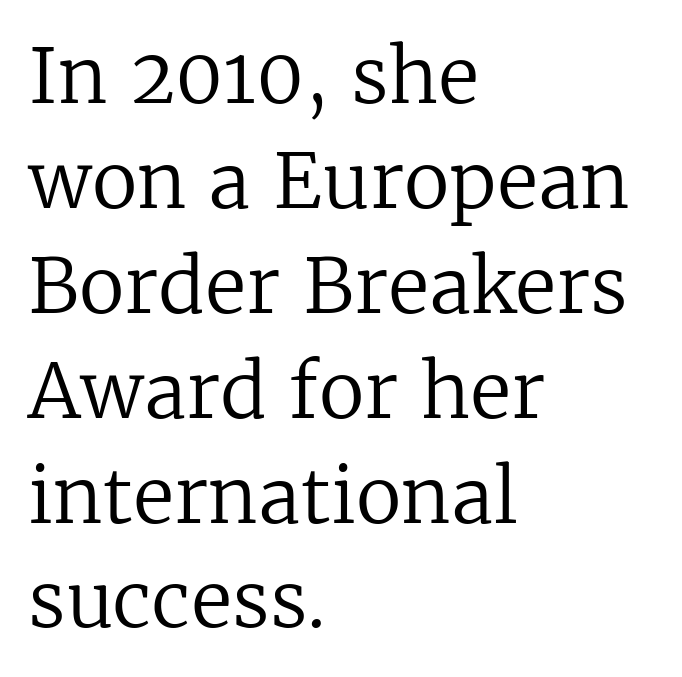
Stems and bowls with no extra thickness — not bold. Tracking value appears to be zero — textbook default spacing. This sample has the flowing, uneven cadence of proportional lettering. Is there any slant? The stems are plumb. Are there feet on the stems? There are — it's a serif. Check the space under the baseline: it is left empty.
